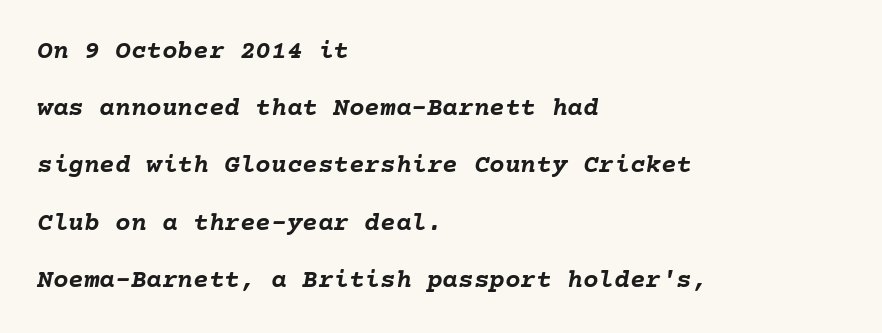
The image shows 26 px bold type, italic (leaning right); set left-aligned, loose line spacing (2.2x), normal letter spacing, not underlined.
